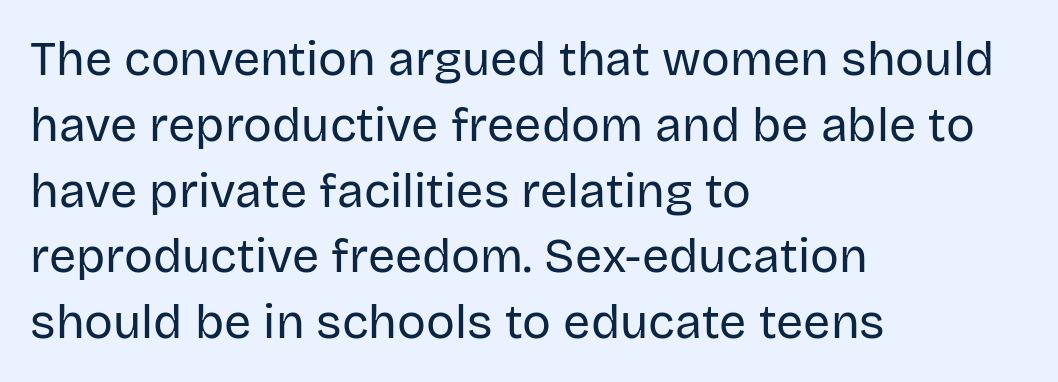
The image shows 48 px regular-weight sans-serif type, upright; set left-aligned, normal line spacing (1.37x), normal letter spacing, not underlined; low stroke contrast and a large x-height.
